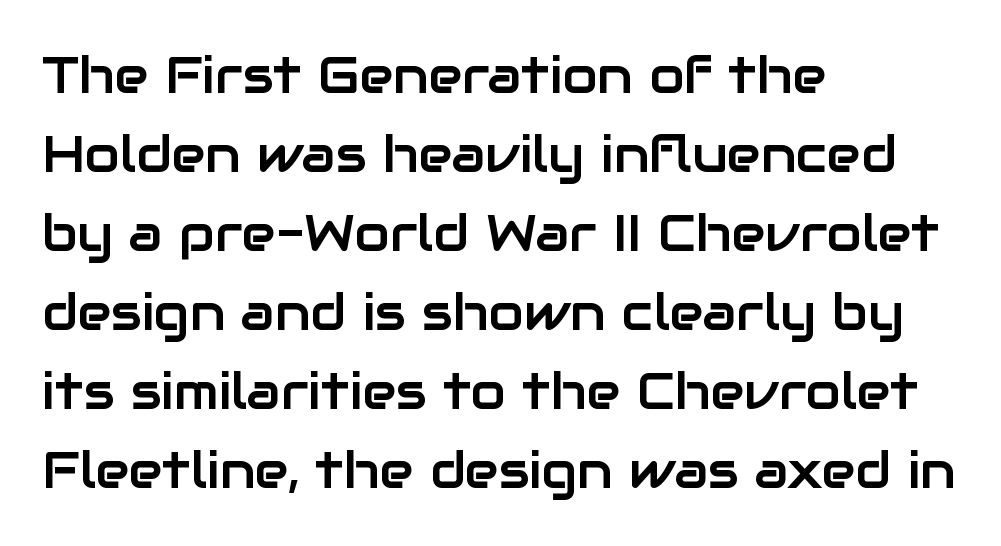
Q: Is the text italic (slanted)? A: No, it is upright.
Q: Is the typeface a serif or a sans-serif typeface? A: Sans-serif.
Q: Is the text underlined? A: No.
Q: How is the paragraph aligned? A: Left-aligned.
Q: Is the spacing between letters normal or unusually wide? A: Normal.
Q: Is the spacing between lines tight, normal or loose? A: Normal.
Q: Width (condensed, normal, or wide)? A: Normal.
Q: Stroke contrast? A: Low.
Q: x-height? A: Medium.
Q: Monospaced? A: No.
